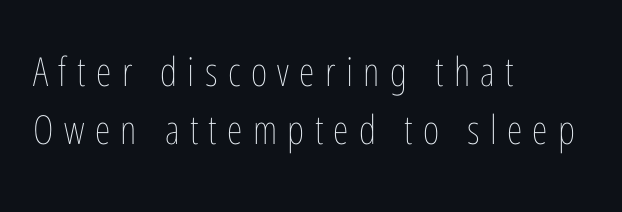
Q: Is the text bold? A: No.
Q: Is the text italic (slanted)? A: No, it is upright.
Q: Is the text underlined? A: No.
Q: How is the paragraph aligned? A: Left-aligned.
Q: Is the spacing between letters normal or unusually wide? A: Unusually wide.
Q: Is the spacing between lines tight, normal or loose? A: Normal.
Q: Width (condensed, normal, or wide)? A: Condensed.
Q: Stroke contrast? A: Low.
Q: x-height? A: Medium.
Q: Monospaced? A: No.
